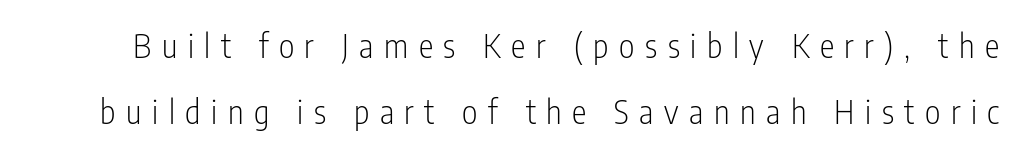
The image shows 33 px light, condensed sans-serif type, upright; set loose line spacing (2.01x), unusually wide letter spacing (+0.32 em), not underlined; low stroke contrast and a medium x-height.
